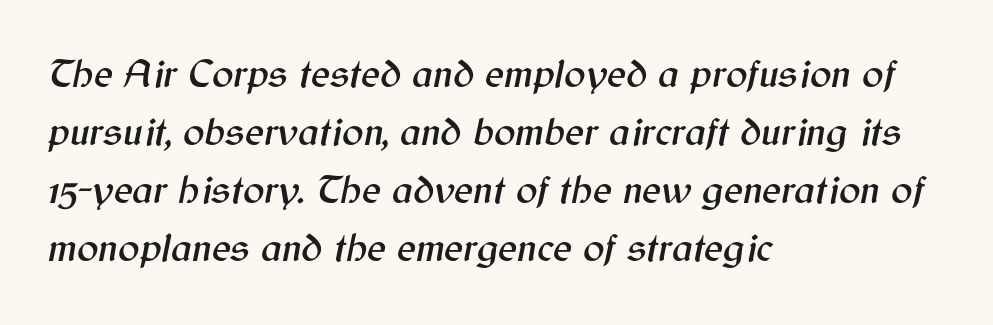
The image shows 40 px text type, italic (leaning right); set left-aligned, normal line spacing (1.45x), normal letter spacing, not underlined; medium stroke contrast and a medium x-height.
